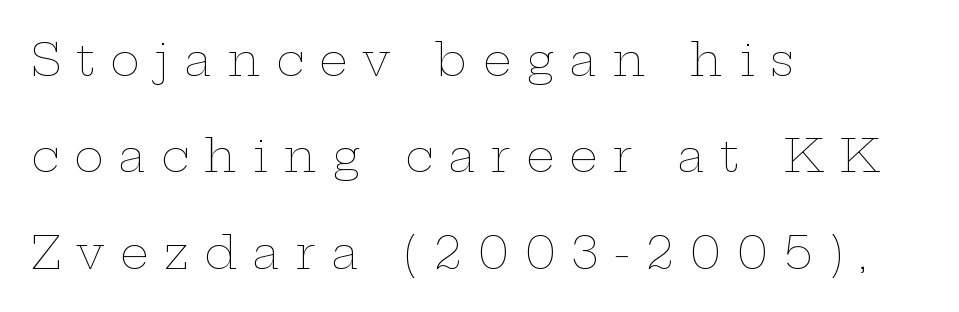
The image shows 45 px thin, wide type, upright; set left-aligned, loose line spacing (2.14x), unusually wide letter spacing (+0.34 em), not underlined; low stroke contrast and a medium x-height.
